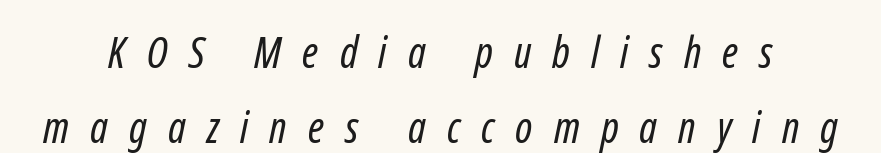
What stands out about the letter spacing? Its width — letters are far apart. A typesetter would call this proportional, since set widths differ per character. This sample uses a sans-serif face. Compared with a typical body face, this is equally light or lighter still. Descenders are the only things crossing below the line.
